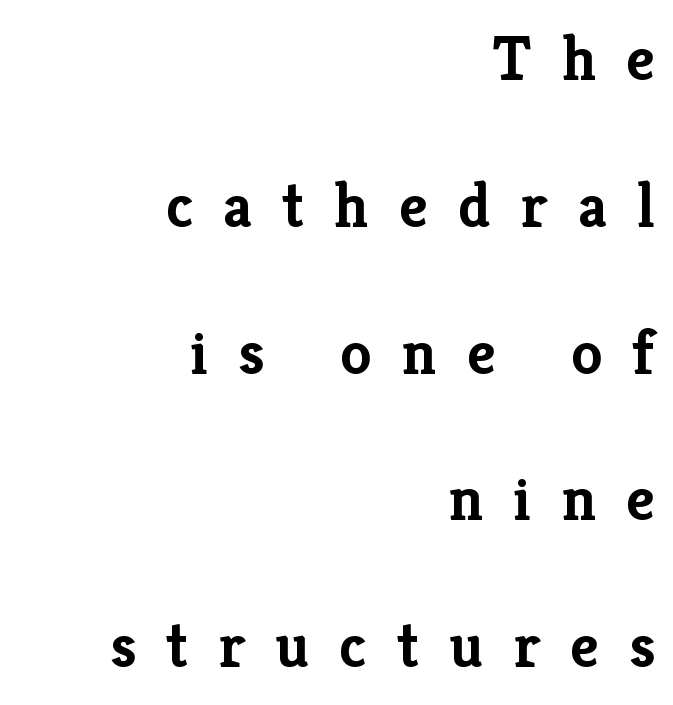
Q: Is the text bold? A: Yes.
Q: Is the text italic (slanted)? A: No, it is upright.
Q: Is the typeface a serif or a sans-serif typeface? A: Serif.
Q: Is the text underlined? A: No.
Q: How is the paragraph aligned? A: Right-aligned.
Q: Is the spacing between letters normal or unusually wide? A: Unusually wide.
Q: Is the spacing between lines tight, normal or loose? A: Loose.
Q: Width (condensed, normal, or wide)? A: Normal.
Q: Stroke contrast? A: Low.
Q: x-height? A: Medium.
Q: Monospaced? A: No.
